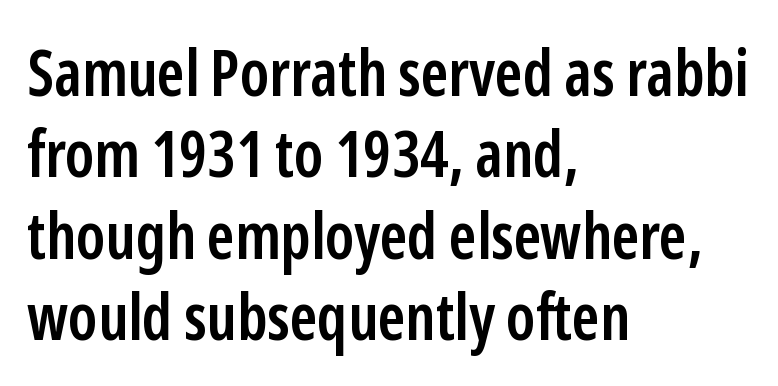
Q: Is the text bold? A: Semi-bold.
Q: Is the text italic (slanted)? A: No, it is upright.
Q: Is the typeface a serif or a sans-serif typeface? A: Sans-serif.
Q: Is the text underlined? A: No.
Q: How is the paragraph aligned? A: Left-aligned.
Q: Is the spacing between letters normal or unusually wide? A: Normal.
Q: Is the spacing between lines tight, normal or loose? A: Normal.
Q: Width (condensed, normal, or wide)? A: Condensed.
Q: Stroke contrast? A: Low.
Q: x-height? A: Medium.
Q: Monospaced? A: No.
